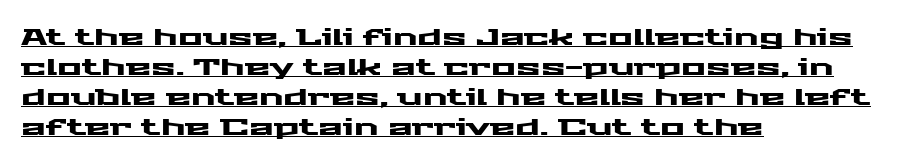
The image shows 23 px text type, upright; set left-aligned, normal line spacing (1.3x), normal letter spacing, underlined.
